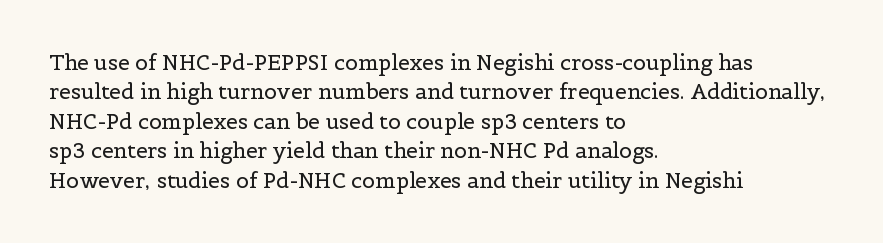
A clean baseline with only descenders dipping below it. If you drew a line through each stem, it would be perfectly vertical. Honestly, the row spacing looks completely unremarkable. Is this a heavy cut? Hardly; it is regular or lighter.
